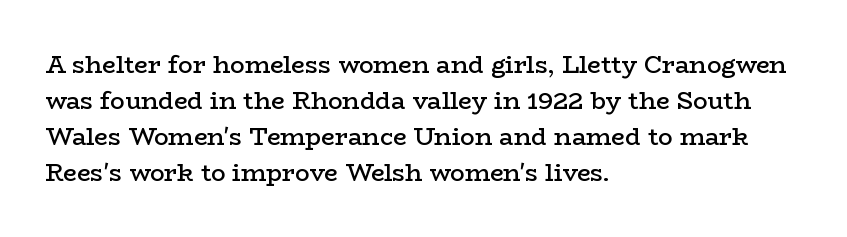
Q: Is the text bold? A: Semi-bold.
Q: Is the text italic (slanted)? A: No, it is upright.
Q: Is the text underlined? A: No.
Q: How is the paragraph aligned? A: Left-aligned.
Q: Is the spacing between letters normal or unusually wide? A: Normal.
Q: Is the spacing between lines tight, normal or loose? A: Normal.
